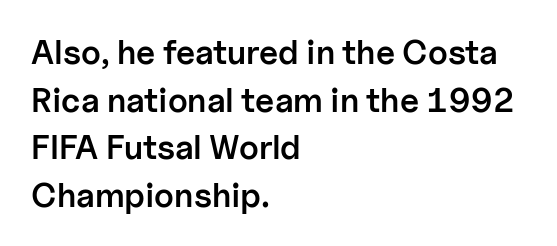
Q: Is the text bold? A: Semi-bold.
Q: Is the text italic (slanted)? A: No, it is upright.
Q: Is the typeface a serif or a sans-serif typeface? A: Sans-serif.
Q: Is the text underlined? A: No.
Q: How is the paragraph aligned? A: Left-aligned.
Q: Is the spacing between letters normal or unusually wide? A: Normal.
Q: Is the spacing between lines tight, normal or loose? A: Normal.
Q: Width (condensed, normal, or wide)? A: Normal.
Q: Stroke contrast? A: Low.
Q: x-height? A: Medium.
Q: Monospaced? A: No.
